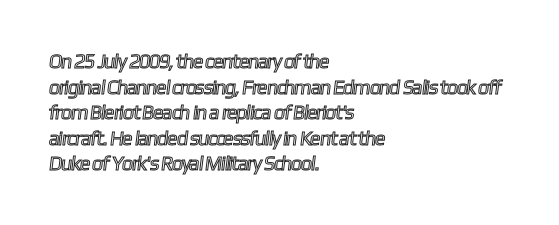
Q: Is the text underlined? A: No.
Q: How is the paragraph aligned? A: Left-aligned.
Q: Is the spacing between letters normal or unusually wide? A: Normal.
Q: Is the spacing between lines tight, normal or loose? A: Normal.
